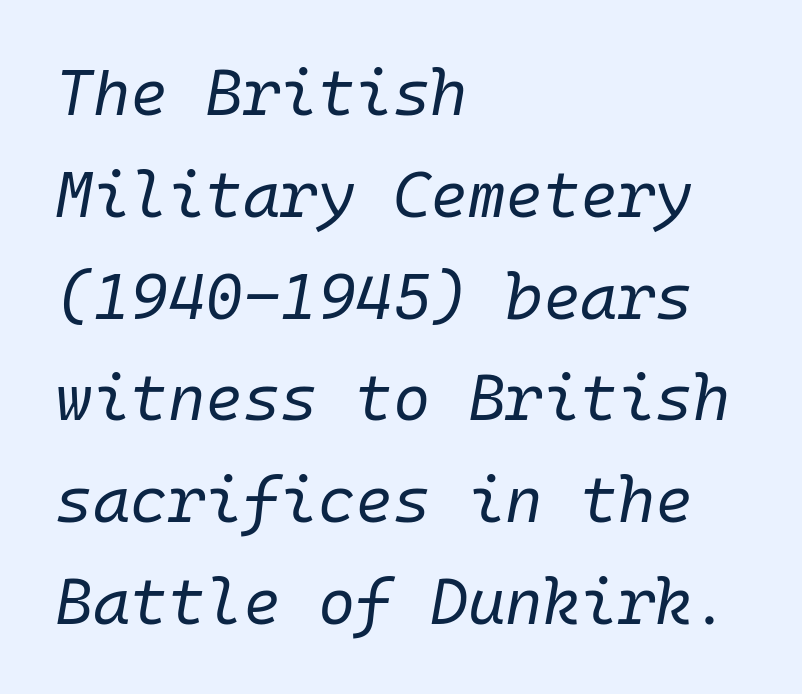
Q: Is the text bold? A: No.
Q: Is the text italic (slanted)? A: Yes, it leans right by about 10 degrees.
Q: Is the text underlined? A: No.
Q: How is the paragraph aligned? A: Left-aligned.
Q: Is the spacing between letters normal or unusually wide? A: Normal.
Q: Is the spacing between lines tight, normal or loose? A: Normal.
Q: Width (condensed, normal, or wide)? A: Normal.
Q: Stroke contrast? A: Low.
Q: x-height? A: Medium.
Q: Monospaced? A: Yes.
